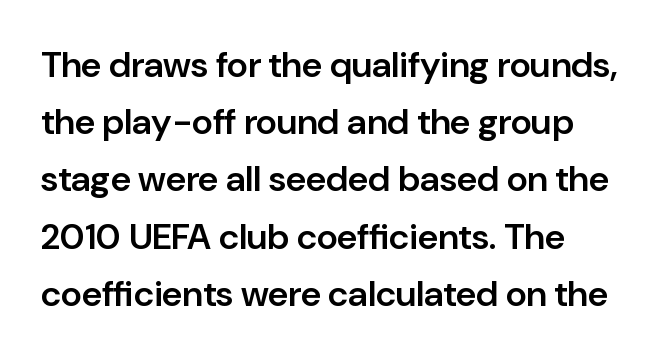
The image shows 36 px semibold sans-serif type, upright; set normal line spacing (1.59x), normal letter spacing, not underlined; low stroke contrast and a medium x-height.
